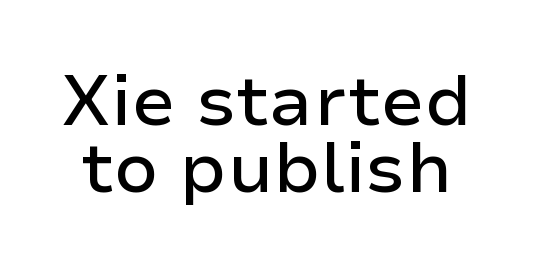
{"serif": "no", "italic": "no", "width": "normal", "stroke_contrast": "low", "x_height": "medium", "monospaced": "no", "underline": "no", "line_spacing": "tight", "line_spacing_ratio": 0.95, "letter_spacing": "normal", "letter_spacing_em": 0.0, "glyph_px": 71}
